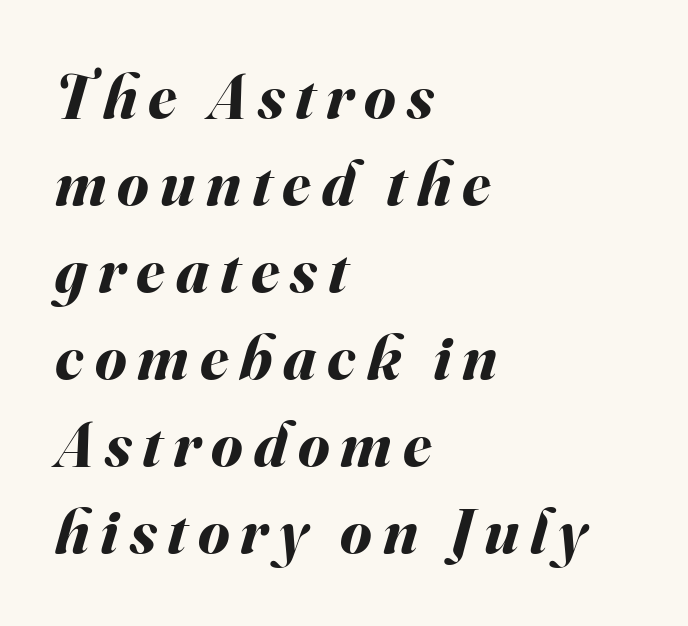
Q: Is the text bold? A: Yes.
Q: Is the text italic (slanted)? A: Yes, it leans right by about 16 degrees.
Q: Is the text underlined? A: No.
Q: How is the paragraph aligned? A: Left-aligned.
Q: Is the spacing between lines tight, normal or loose? A: Normal.
Q: Width (condensed, normal, or wide)? A: Normal.
Q: Stroke contrast? A: Medium.
Q: x-height? A: Small.
Q: Monospaced? A: No.
